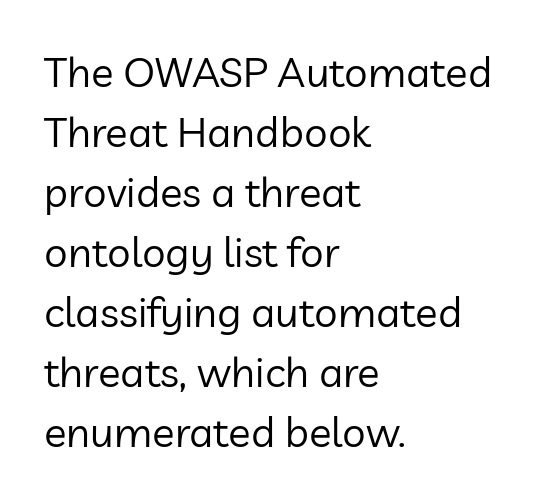
The image shows 42 px regular-weight sans-serif type, upright; set left-aligned, normal line spacing (1.43x), normal letter spacing, not underlined; low stroke contrast and a medium x-height.
